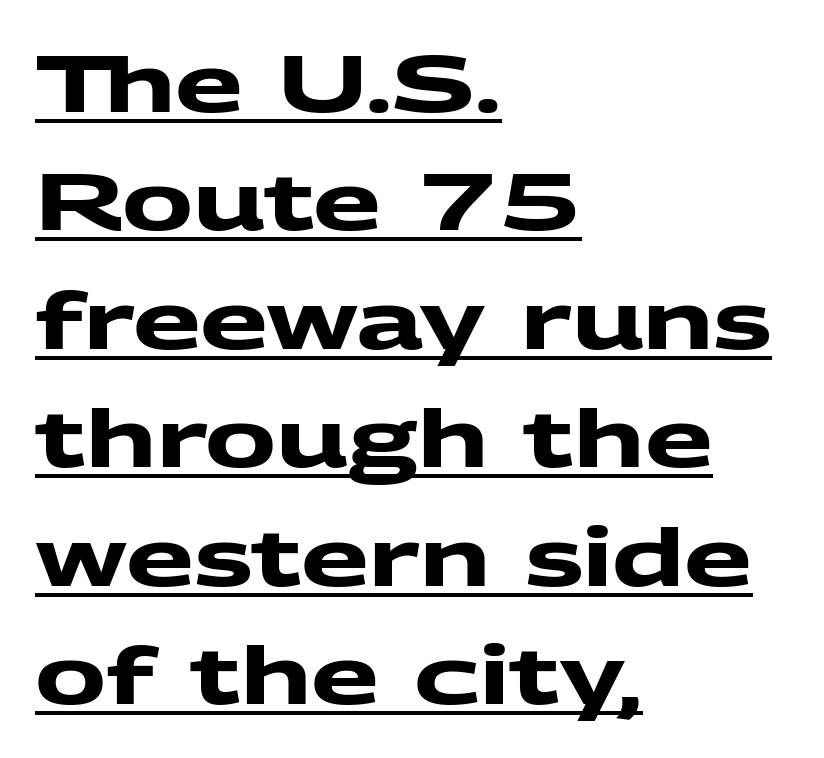
The image shows 79 px heavy, wide sans-serif type; set left-aligned, normal line spacing (1.5x), normal letter spacing, underlined; medium stroke contrast and a medium x-height.
